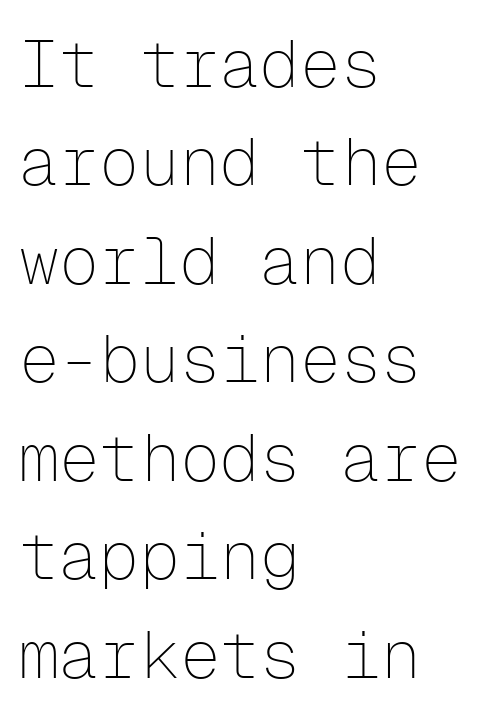
{"serif": "no", "italic": "no", "bold": "no", "weight": "thin", "width": "normal", "stroke_contrast": "low", "x_height": "medium", "monospaced": "yes", "underline": "no", "align": "left", "line_spacing": "normal", "line_spacing_ratio": 1.47, "letter_spacing": "normal", "letter_spacing_em": 0.0, "glyph_px": 67}
